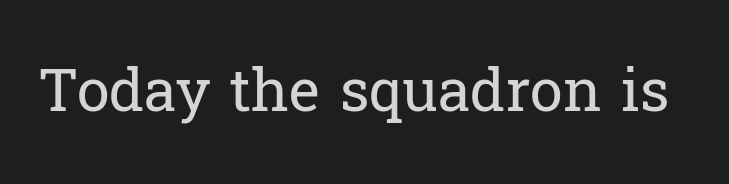
Nope, not italic — everything's standing straight. A typesetter would call this proportional, since set widths differ per character. Little horizontal feet cap the strokes, marking this as serif type. Honestly, there is no underline to notice here at all.
